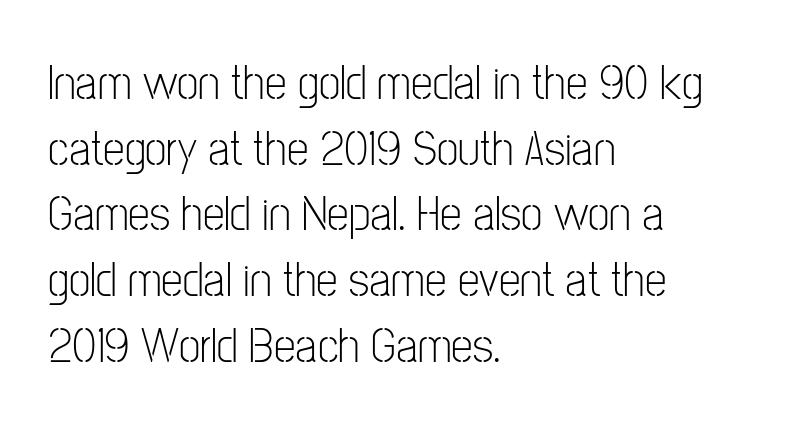
Here the designer chose a conventional face with non-uniform glyph widths. The rendering keeps characters at their native spacing. Which margin do the lines hug? The left one — the right edge is uneven. Look at the bottom of the vertical strokes: they stop flat, with no serifs.
